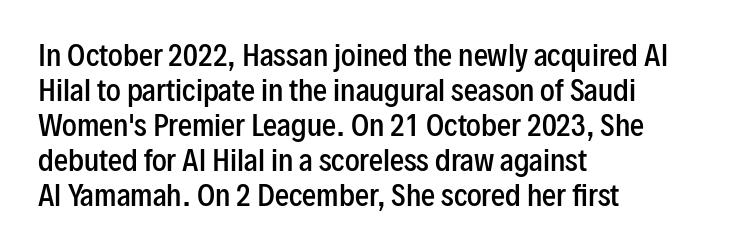
{"serif": "no", "italic": "no", "bold": "semi", "weight": "semibold", "width": "condensed", "stroke_contrast": "low", "x_height": "medium", "monospaced": "no", "underline": "no", "align": "left", "line_spacing": "normal", "line_spacing_ratio": 1.25, "letter_spacing": "normal", "letter_spacing_em": 0.0, "glyph_px": 28}
